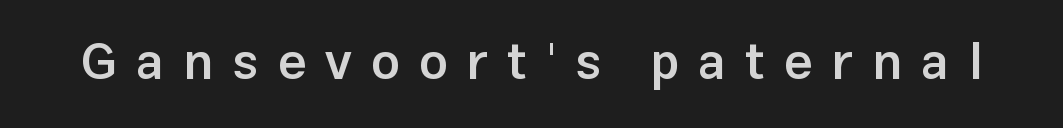
Q: Is the text bold? A: Semi-bold.
Q: Is the text italic (slanted)? A: No, it is upright.
Q: Is the typeface a serif or a sans-serif typeface? A: Sans-serif.
Q: Is the text underlined? A: No.
Q: Is the spacing between letters normal or unusually wide? A: Unusually wide.
Q: Width (condensed, normal, or wide)? A: Normal.
Q: Stroke contrast? A: Low.
Q: x-height? A: Medium.
Q: Monospaced? A: No.
